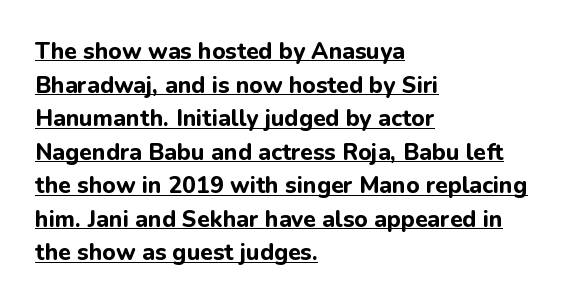
Q: Is the text bold? A: Yes.
Q: Is the text italic (slanted)? A: No, it is upright.
Q: Is the text underlined? A: Yes.
Q: How is the paragraph aligned? A: Left-aligned.
Q: Is the spacing between letters normal or unusually wide? A: Normal.
Q: Is the spacing between lines tight, normal or loose? A: Normal.
